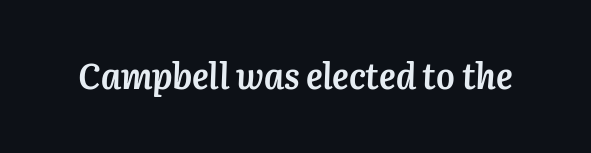
The image shows 35 px semibold type, italic (leaning right); set normal letter spacing, not underlined; medium stroke contrast and a medium x-height.
